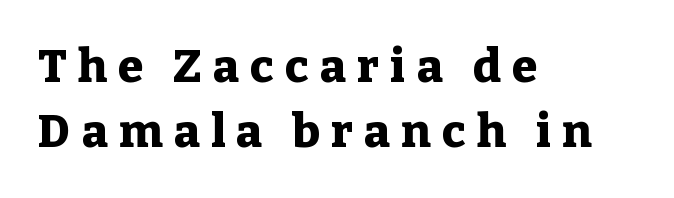
{"serif": "yes", "italic": "no", "bold": "yes", "weight": "heavy", "width": "normal", "stroke_contrast": "low", "x_height": "medium", "monospaced": "no", "underline": "no", "align": "left", "line_spacing": "normal", "line_spacing_ratio": 1.41, "letter_spacing": "wide", "letter_spacing_em": 0.24, "glyph_px": 46}
